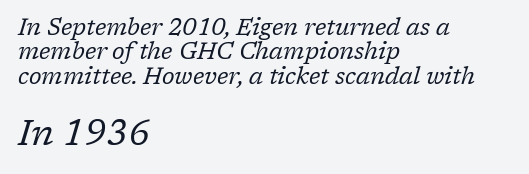
Counters stay open thanks to moderate or lighter strokes. Caption: multi-line text, flush left, ragged right. Just letters on the line, the space beneath them empty. The glyphs in this specimen are seriffed. Nobody touched the tracking dial on this one.
